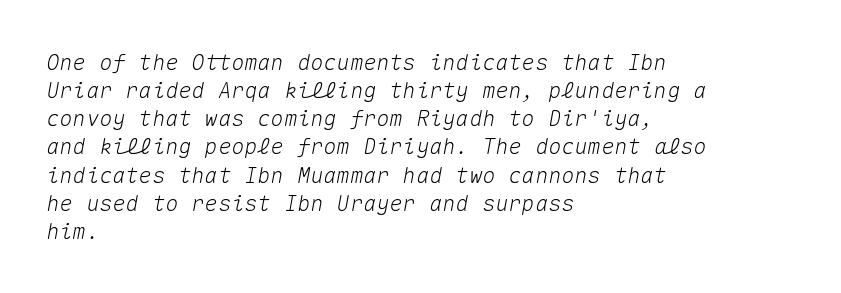
Q: Is the text italic (slanted)? A: Yes, it leans right by about 10 degrees.
Q: Is the text underlined? A: No.
Q: How is the paragraph aligned? A: Left-aligned.
Q: Is the spacing between letters normal or unusually wide? A: Normal.
Q: Is the spacing between lines tight, normal or loose? A: Normal.
